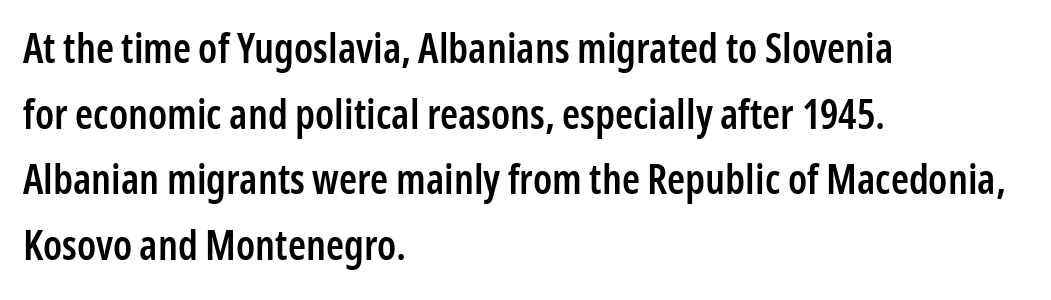
The image shows 41 px semibold, condensed sans-serif type, upright; set left-aligned, normal line spacing (1.6x), normal letter spacing, not underlined; low stroke contrast and a medium x-height.
